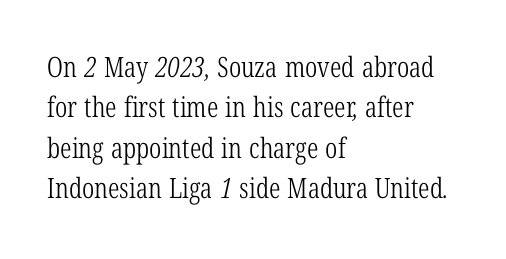
{"serif": "yes", "bold": "no", "weight": "light", "width": "condensed", "stroke_contrast": "low", "x_height": "medium", "monospaced": "no", "underline": "no", "align": "left", "line_spacing": "normal", "line_spacing_ratio": 1.44, "letter_spacing": "normal", "letter_spacing_em": 0.0, "glyph_px": 28}
